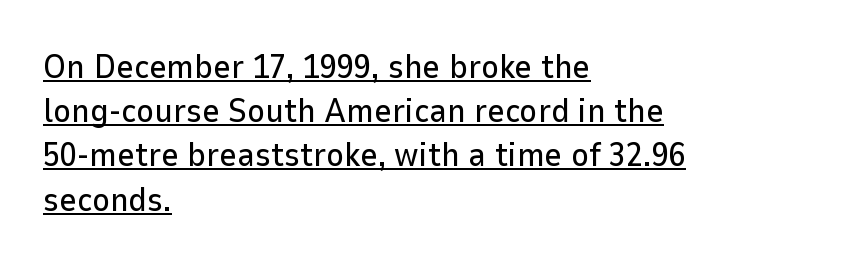
{"serif": "no", "italic": "no", "width": "normal", "stroke_contrast": "low", "x_height": "medium", "monospaced": "no", "underline": "yes", "align": "left", "line_spacing": "normal", "line_spacing_ratio": 1.3, "letter_spacing": "normal", "letter_spacing_em": 0.0, "glyph_px": 34}
